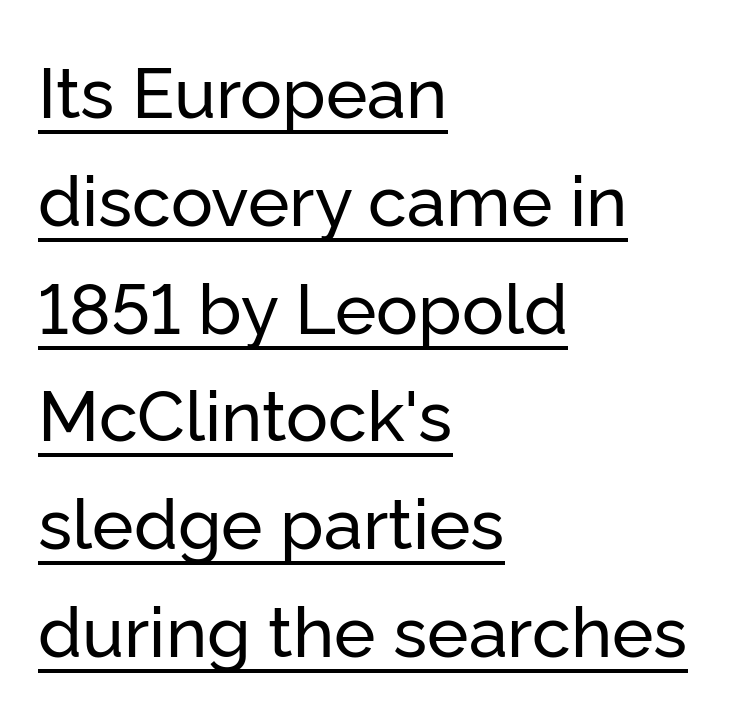
{"serif": "no", "italic": "no", "width": "normal", "stroke_contrast": "low", "x_height": "medium", "monospaced": "no", "underline": "yes", "align": "left", "line_spacing": "normal", "line_spacing_ratio": 1.54, "letter_spacing": "normal", "letter_spacing_em": 0.0, "glyph_px": 70}
